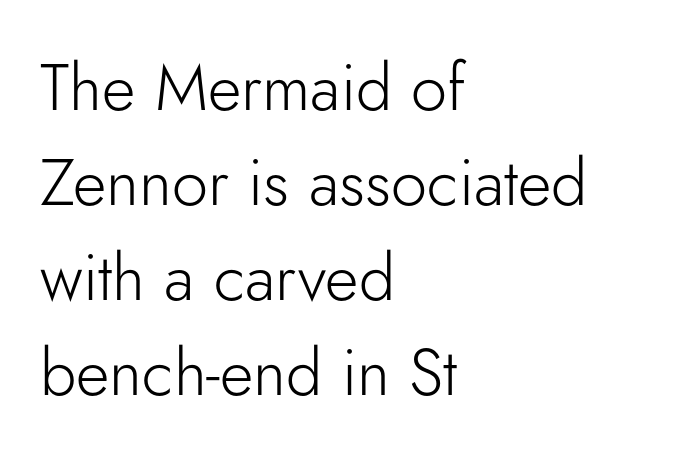
Underlining? Definitely not there. The typography opts for an upright posture over an oblique one. Weight: in the light-to-regular range. This sample keeps an unexceptional amount of space between lines. These lines are rendered in a variable-pitch font.
